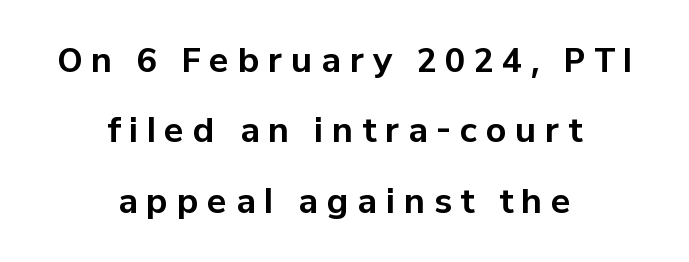
{"serif": "no", "italic": "no", "bold": "yes", "weight": "bold", "width": "normal", "stroke_contrast": "low", "x_height": "medium", "monospaced": "no", "underline": "no", "align": "center", "line_spacing": "loose", "line_spacing_ratio": 2.13, "letter_spacing": "wide", "letter_spacing_em": 0.26, "glyph_px": 33}
